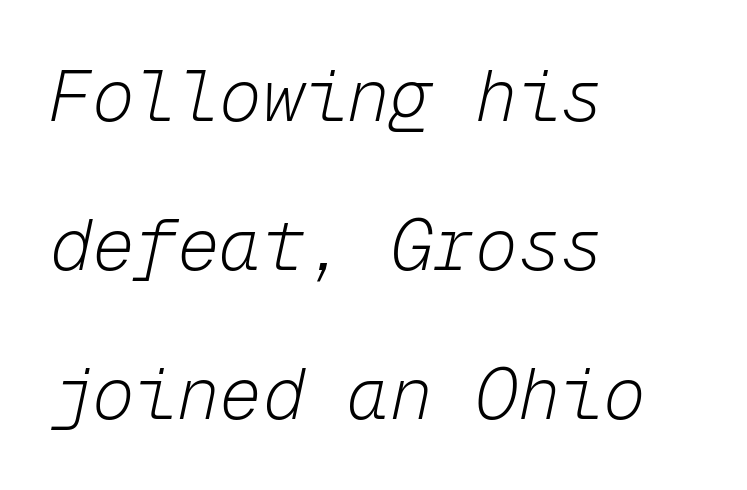
The paragraph has a hard left edge and a soft right edge. The letters sit at their default tracking, neither squeezed nor spread. Weight: regular or lighter. The line-height multiplier appears high, well above default. Looking at the ascenders, they clearly lean.
